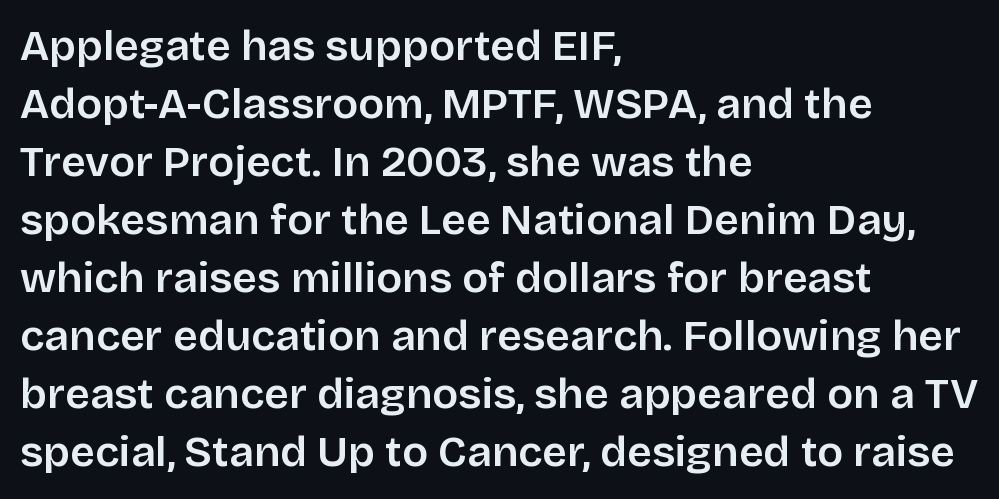
The image shows 43 px semibold sans-serif type, upright; set left-aligned, normal line spacing (1.35x), normal letter spacing, not underlined; low stroke contrast and a large x-height.
